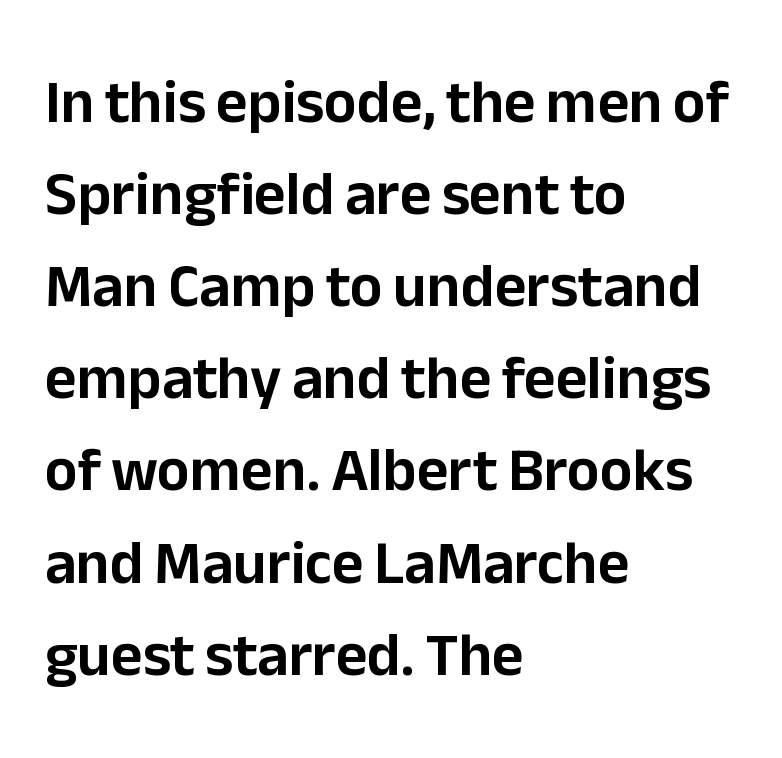
{"serif": "no", "italic": "no", "width": "normal", "stroke_contrast": "low", "x_height": "medium", "monospaced": "no", "underline": "no", "align": "left", "line_spacing": "normal", "line_spacing_ratio": 1.51, "letter_spacing": "normal", "letter_spacing_em": 0.0, "glyph_px": 61}
